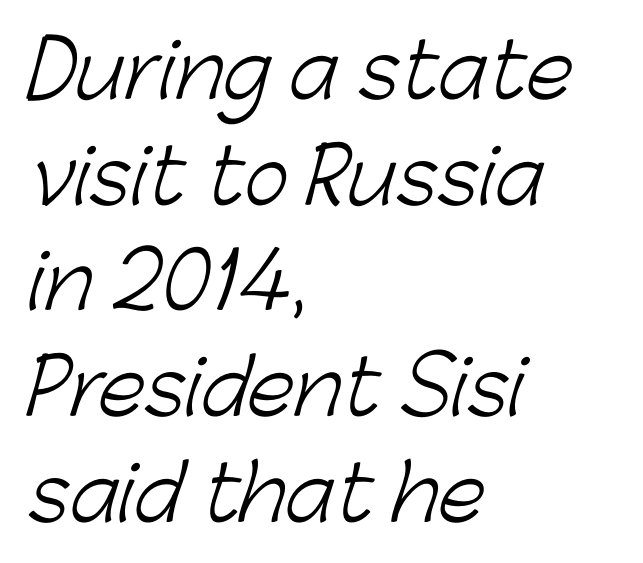
The image shows 76 px light sans-serif type; set left-aligned, normal line spacing (1.39x), normal letter spacing, not underlined; low stroke contrast and a medium x-height.
